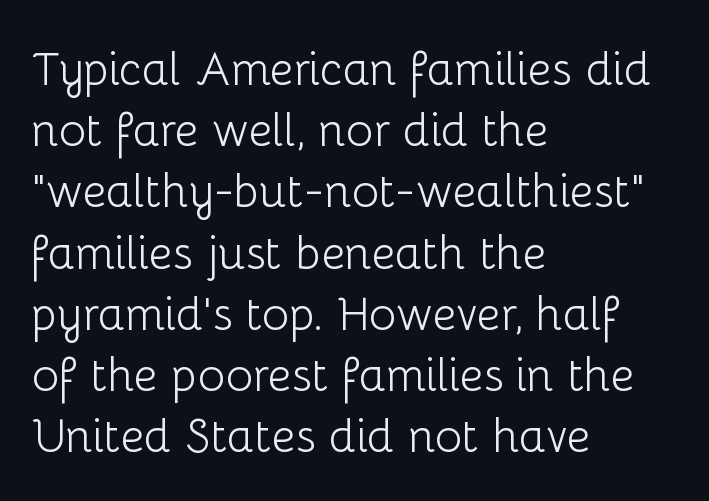
Q: Is the text bold? A: No.
Q: Is the text italic (slanted)? A: No, it is upright.
Q: Is the typeface a serif or a sans-serif typeface? A: Sans-serif.
Q: Is the text underlined? A: No.
Q: How is the paragraph aligned? A: Left-aligned.
Q: Is the spacing between letters normal or unusually wide? A: Normal.
Q: Is the spacing between lines tight, normal or loose? A: Normal.
Q: Width (condensed, normal, or wide)? A: Normal.
Q: Stroke contrast? A: Low.
Q: x-height? A: Medium.
Q: Monospaced? A: No.
